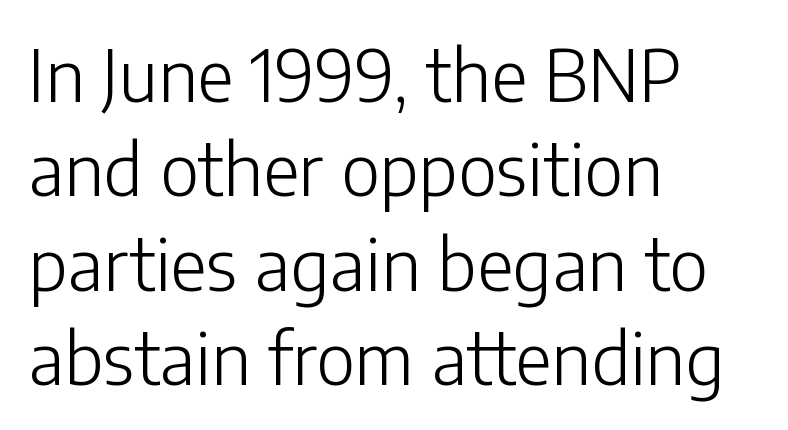
Typeset ragged right — the left edge is the straight one. Reading down the column, the eye jumps a familiar distance to each next line. Clear beneath every line of the passage. What stands out about the letter spacing? Nothing — it is the standard amount. The strokes are not fattened; the text isn't bold. You can tell from the bare stems that sans-serif type was used.
